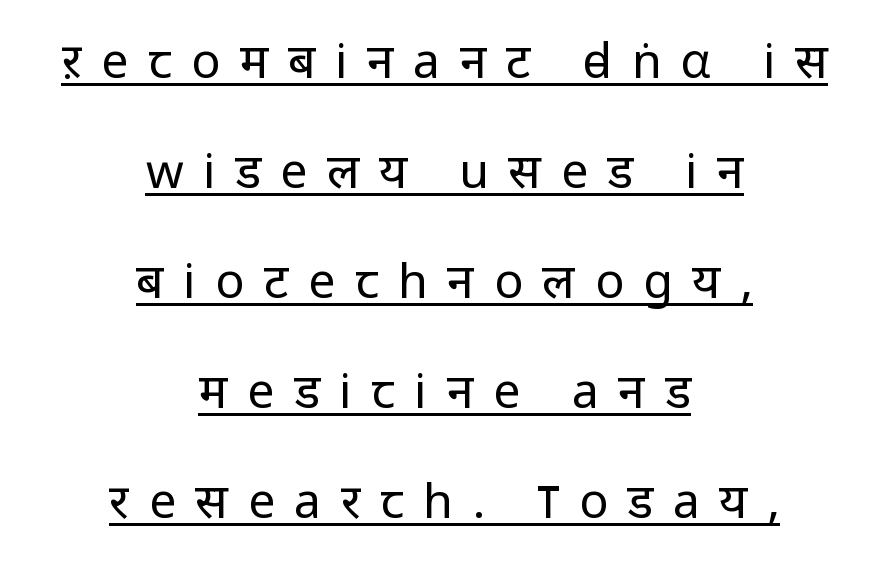
The image shows 48 px regular-weight sans-serif type, upright; set centered, loose line spacing (2.29x), unusually wide letter spacing (+0.41 em), underlined; low stroke contrast and a medium x-height.
